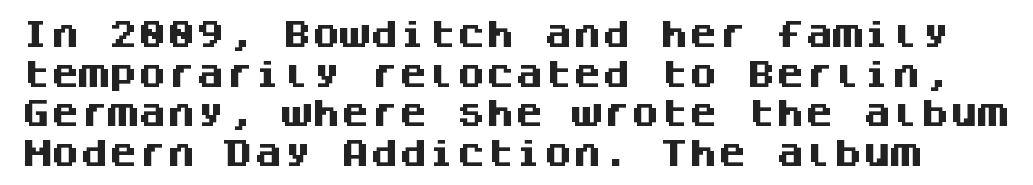
Note the uniform advance width — an 'i' takes as much space as an 'm'. Students, this is bold: see how much ink each stroke carries. The type sits square on the baseline with zero lean. The strip under each line holds only bare page. In terms of letterspacing, this is plain default setting.
